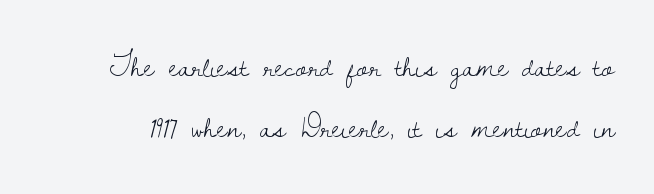
{"serif": "yes", "bold": "no", "weight": "light", "width": "normal", "stroke_contrast": "low", "x_height": "small", "monospaced": "no", "underline": "no", "line_spacing": "loose", "line_spacing_ratio": 1.92, "letter_spacing": "normal", "letter_spacing_em": 0.0, "glyph_px": 32}
